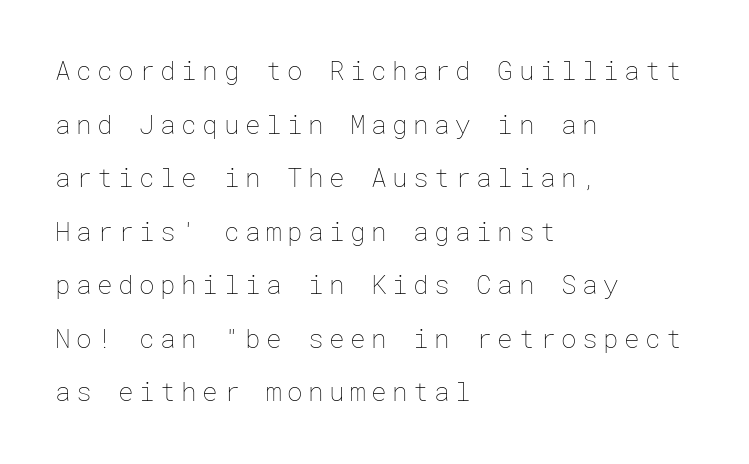
{"italic": "no", "bold": "no", "underline": "no", "align": "left", "line_spacing": "loose", "line_spacing_ratio": 2.06, "letter_spacing": "wide", "letter_spacing_em": 0.21, "glyph_px": 26}
